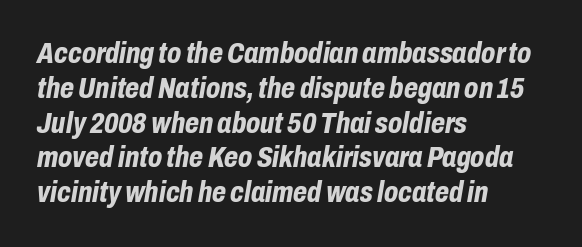
{"italic": "yes", "lean": "right", "slant_degrees": 10, "bold": "yes", "weight": "bold", "width": "condensed", "stroke_contrast": "low", "x_height": "medium", "monospaced": "no", "underline": "no", "align": "left", "line_spacing_ratio": 1.2, "letter_spacing": "normal", "letter_spacing_em": 0.0, "glyph_px": 29}
